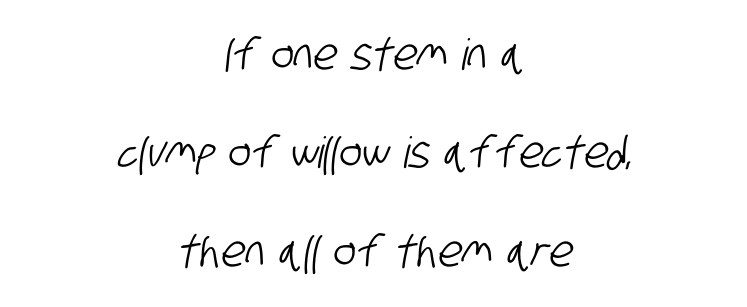
{"serif": "no", "width": "condensed", "stroke_contrast": "low", "x_height": "large", "monospaced": "no", "underline": "no", "align": "center", "line_spacing": "loose", "line_spacing_ratio": 2.29, "letter_spacing": "normal", "letter_spacing_em": 0.0, "glyph_px": 43}
